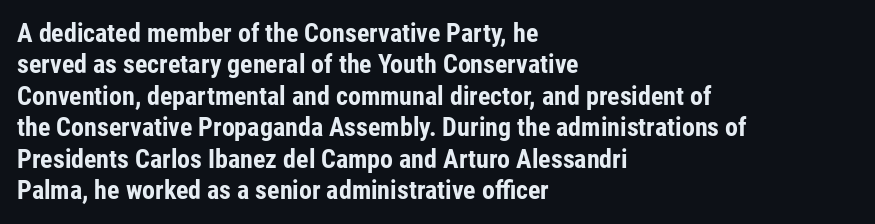
{"italic": "no", "bold": "yes", "underline": "no", "align": "left", "line_spacing_ratio": 1.21, "letter_spacing": "normal", "letter_spacing_em": 0.0, "glyph_px": 26}
